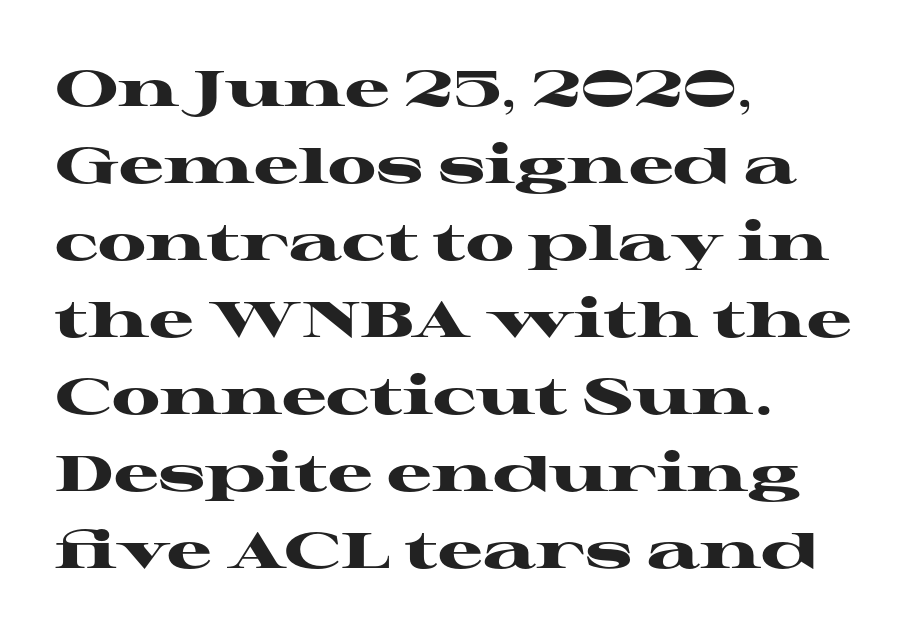
Q: Is the text bold? A: Yes.
Q: Is the text italic (slanted)? A: No, it is upright.
Q: Is the typeface a serif or a sans-serif typeface? A: Serif.
Q: Is the text underlined? A: No.
Q: How is the paragraph aligned? A: Left-aligned.
Q: Is the spacing between letters normal or unusually wide? A: Normal.
Q: Is the spacing between lines tight, normal or loose? A: Normal.
Q: Width (condensed, normal, or wide)? A: Wide.
Q: Stroke contrast? A: High.
Q: x-height? A: Medium.
Q: Monospaced? A: No.
